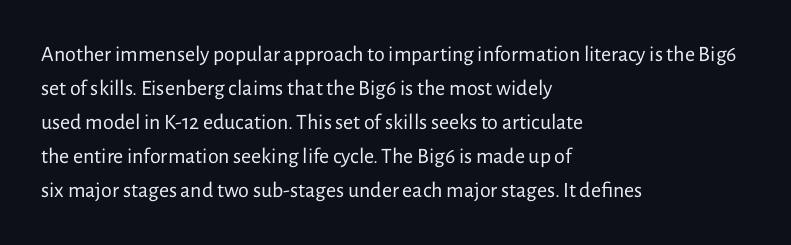
These lines stack with their left ends in a neat column. Any mark beneath the type? The region is blank. Short note: letters normally spaced. The type sits square on the baseline with zero lean.
